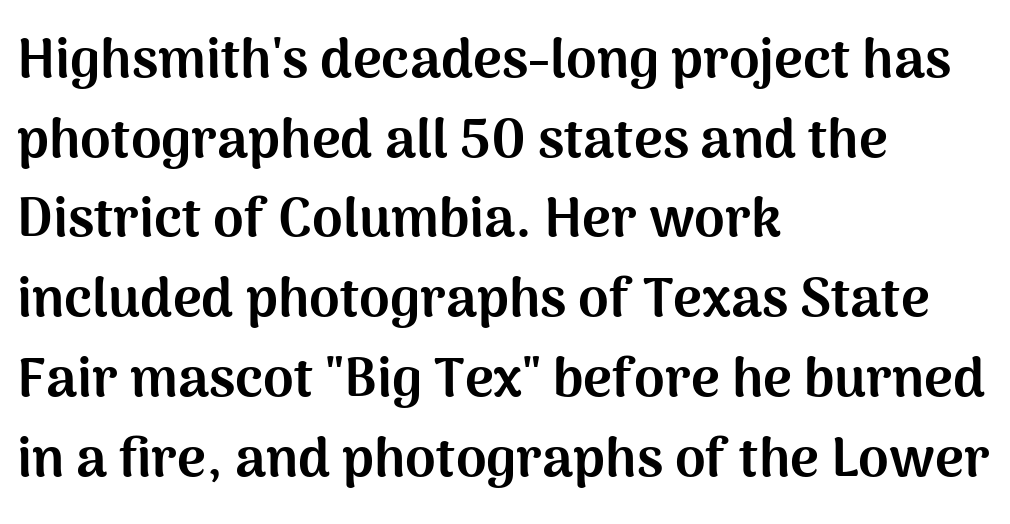
The image shows 55 px bold sans-serif type, upright; set left-aligned, normal line spacing (1.45x), normal letter spacing, not underlined; medium stroke contrast and a medium x-height.
